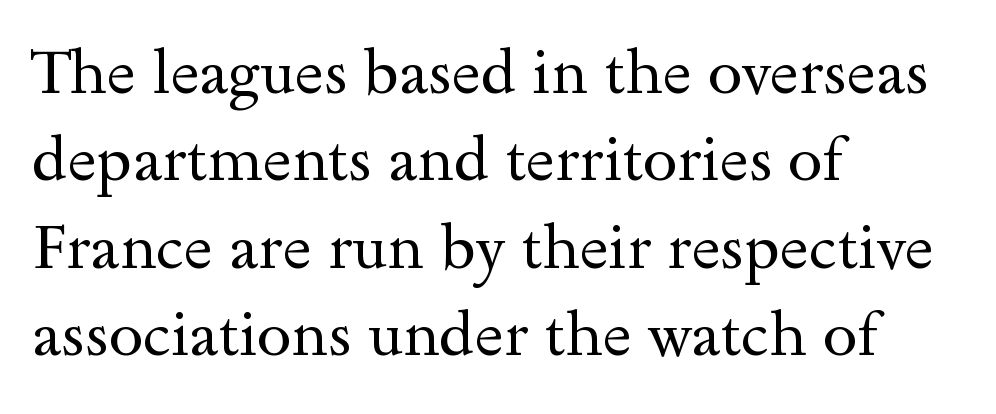
The image shows 62 px regular-weight, wide serif type, upright; set left-aligned, normal line spacing (1.41x), normal letter spacing, not underlined; a small x-height.
